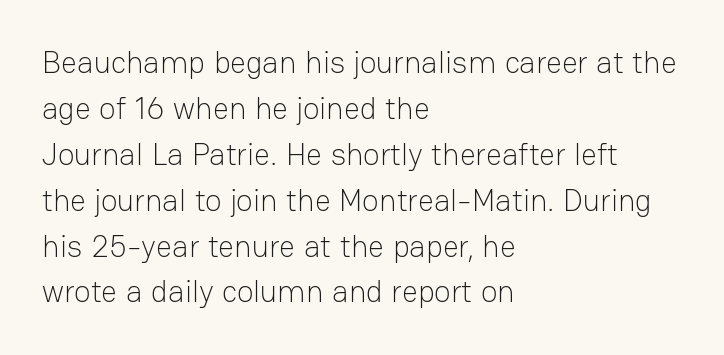
{"serif": "no", "italic": "no", "bold": "no", "weight": "light", "width": "normal", "stroke_contrast": "low", "x_height": "medium", "monospaced": "no", "underline": "no", "align": "left", "line_spacing": "normal", "line_spacing_ratio": 1.48, "letter_spacing": "normal", "letter_spacing_em": 0.0, "glyph_px": 31}
